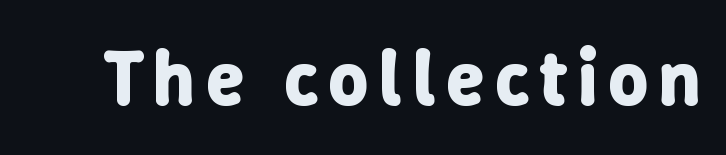
The image shows 78 px bold type, upright; set not underlined; low stroke contrast and a medium x-height.
